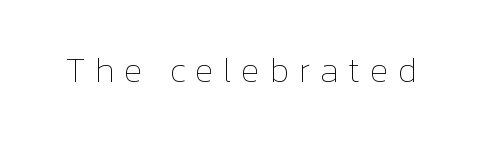
Q: Is the text bold? A: No.
Q: Is the text italic (slanted)? A: No, it is upright.
Q: Is the text underlined? A: No.
Q: Is the spacing between letters normal or unusually wide? A: Unusually wide.
Q: Width (condensed, normal, or wide)? A: Normal.
Q: Stroke contrast? A: Low.
Q: x-height? A: Medium.
Q: Monospaced? A: No.
